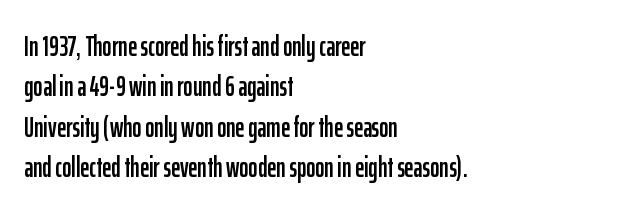
Q: Is the text italic (slanted)? A: No, it is upright.
Q: Is the typeface a serif or a sans-serif typeface? A: Sans-serif.
Q: Is the text underlined? A: No.
Q: How is the paragraph aligned? A: Left-aligned.
Q: Is the spacing between letters normal or unusually wide? A: Normal.
Q: Is the spacing between lines tight, normal or loose? A: Normal.
Q: Width (condensed, normal, or wide)? A: Condensed.
Q: Stroke contrast? A: Low.
Q: x-height? A: Medium.
Q: Monospaced? A: No.
